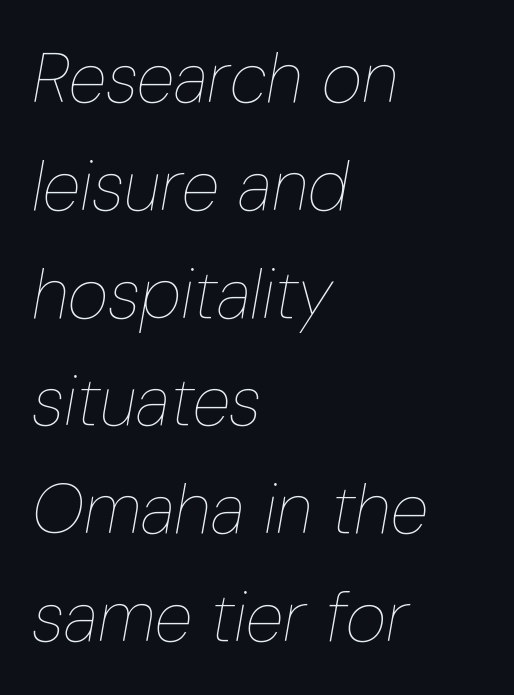
The image shows 70 px thin, condensed type, italic (leaning right); set left-aligned, normal line spacing (1.54x), normal letter spacing, not underlined; low stroke contrast and a medium x-height.
